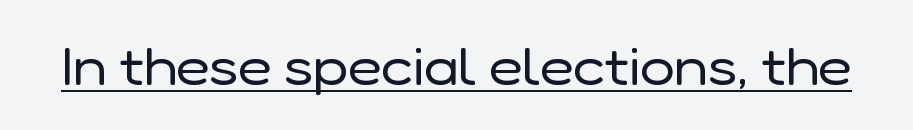
Q: Is the text bold? A: No.
Q: Is the text italic (slanted)? A: No, it is upright.
Q: Is the typeface a serif or a sans-serif typeface? A: Sans-serif.
Q: Is the text underlined? A: Yes.
Q: Is the spacing between letters normal or unusually wide? A: Normal.
Q: Width (condensed, normal, or wide)? A: Normal.
Q: Stroke contrast? A: Low.
Q: x-height? A: Medium.
Q: Monospaced? A: No.
